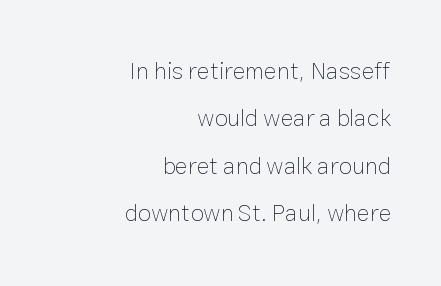
Q: Is the text bold? A: No.
Q: Is the text italic (slanted)? A: No, it is upright.
Q: Is the text underlined? A: No.
Q: How is the paragraph aligned? A: Right-aligned.
Q: Is the spacing between letters normal or unusually wide? A: Normal.
Q: Is the spacing between lines tight, normal or loose? A: Loose.
